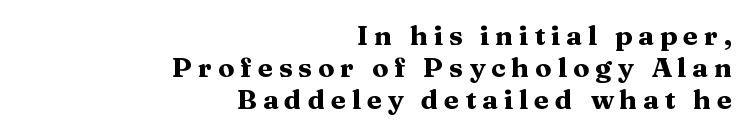
Q: Is the text bold? A: Yes.
Q: Is the text italic (slanted)? A: No, it is upright.
Q: Is the text underlined? A: No.
Q: How is the paragraph aligned? A: Right-aligned.
Q: Is the spacing between letters normal or unusually wide? A: Unusually wide.
